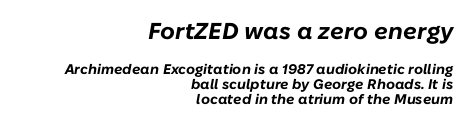
Quick note: underline off. The horizontal fit of the characters is conventional and even. Emphasis-style slanted type is in use. Layout note: lines flush right.
